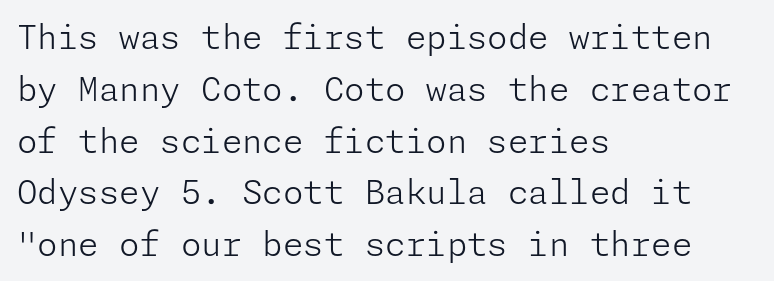
{"serif": "no", "italic": "no", "bold": "no", "weight": "light", "width": "normal", "stroke_contrast": "low", "x_height": "medium", "underline": "no", "align": "left", "line_spacing": "normal", "line_spacing_ratio": 1.57, "letter_spacing": "normal", "letter_spacing_em": 0.0, "glyph_px": 33}
